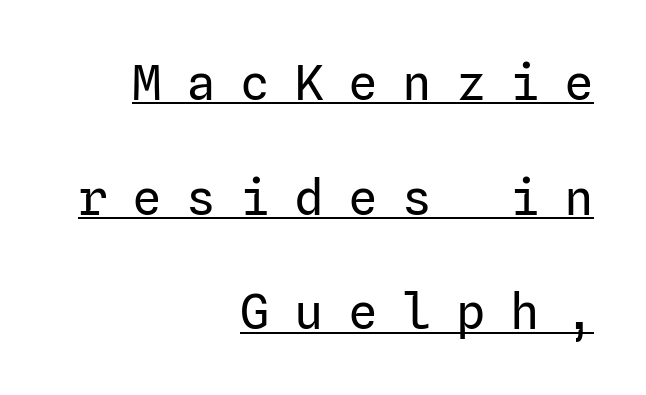
The image shows 49 px regular-weight sans-serif type, upright; set right-aligned, loose line spacing (2.34x), unusually wide letter spacing (+0.5 em), underlined; low stroke contrast and a medium x-height.
